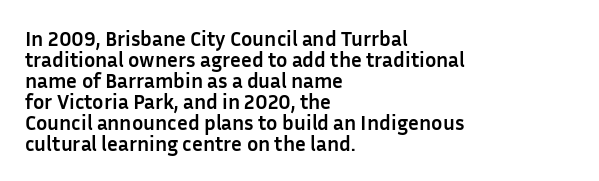
Q: Is the text bold? A: Yes.
Q: Is the text italic (slanted)? A: No, it is upright.
Q: Is the text underlined? A: No.
Q: How is the paragraph aligned? A: Left-aligned.
Q: Is the spacing between letters normal or unusually wide? A: Normal.
Q: Is the spacing between lines tight, normal or loose? A: Tight.
